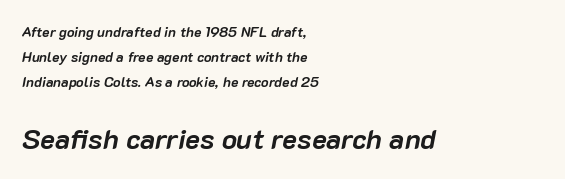
The image shows 28 px semibold type, italic (leaning right); set left-aligned, line spacing 1.77x, normal letter spacing, not underlined; the second (bottom) block is 2.0x larger; low stroke contrast and a medium x-height.
